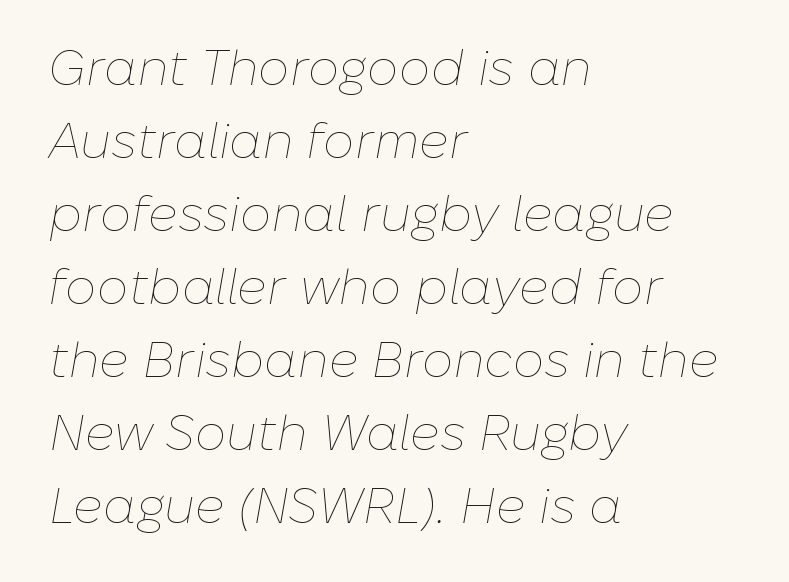
Q: Is the text bold? A: No.
Q: Is the text italic (slanted)? A: Yes, it leans right by about 10 degrees.
Q: Is the text underlined? A: No.
Q: How is the paragraph aligned? A: Left-aligned.
Q: Is the spacing between letters normal or unusually wide? A: Normal.
Q: Is the spacing between lines tight, normal or loose? A: Normal.
Q: Width (condensed, normal, or wide)? A: Normal.
Q: Stroke contrast? A: Low.
Q: x-height? A: Medium.
Q: Monospaced? A: No.
